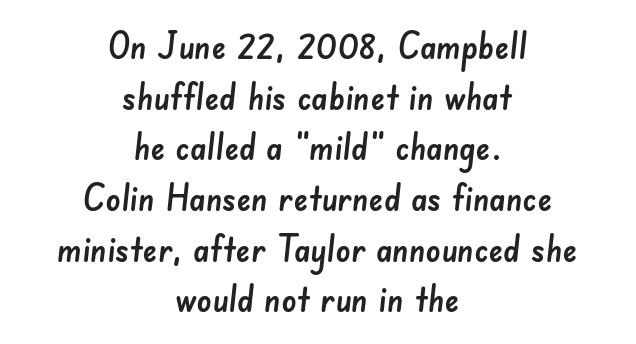
The image shows 37 px sans-serif type; set centered, normal line spacing (1.37x), normal letter spacing, not underlined; low stroke contrast and a small x-height.
